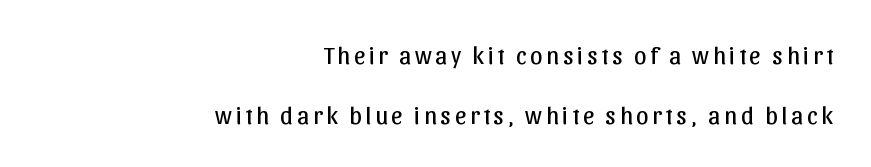
The image shows 25 px text type, upright; set right-aligned, loose line spacing (2.4x), not underlined.
